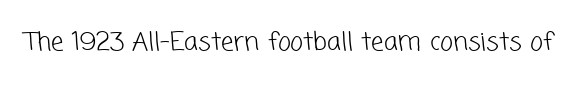
Q: Is the text bold? A: No.
Q: Is the text underlined? A: No.
Q: Is the spacing between letters normal or unusually wide? A: Normal.
